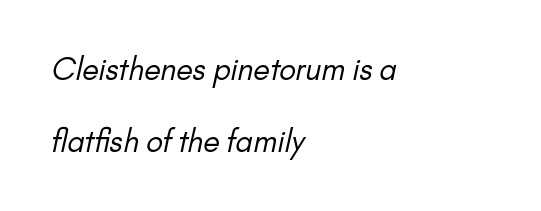
{"serif": "no", "bold": "no", "weight": "regular", "width": "normal", "stroke_contrast": "low", "x_height": "small", "monospaced": "no", "underline": "no", "align": "left", "line_spacing": "loose", "line_spacing_ratio": 2.4, "letter_spacing": "normal", "letter_spacing_em": 0.0, "glyph_px": 30}
